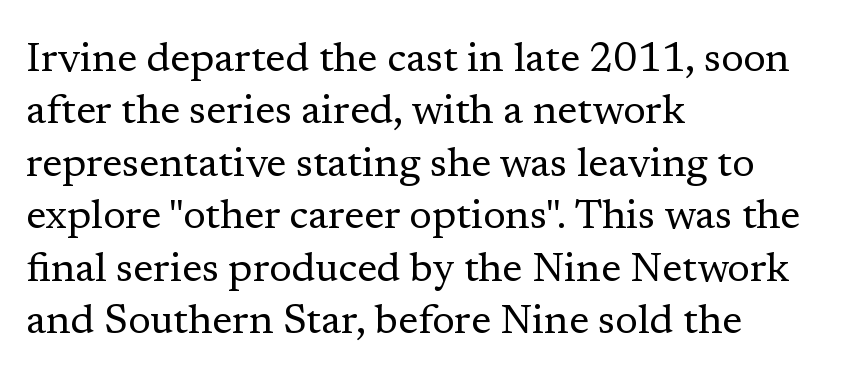
These lines were composed using upright roman letters. Words appear dense and cohesive because spacing is normal. The strip under each line holds only bare page. The letterforms sit at book weight or below. The ragged edge is on the right, which tells us the setting is flush left. The vertical gap from one line to the next is medium.
